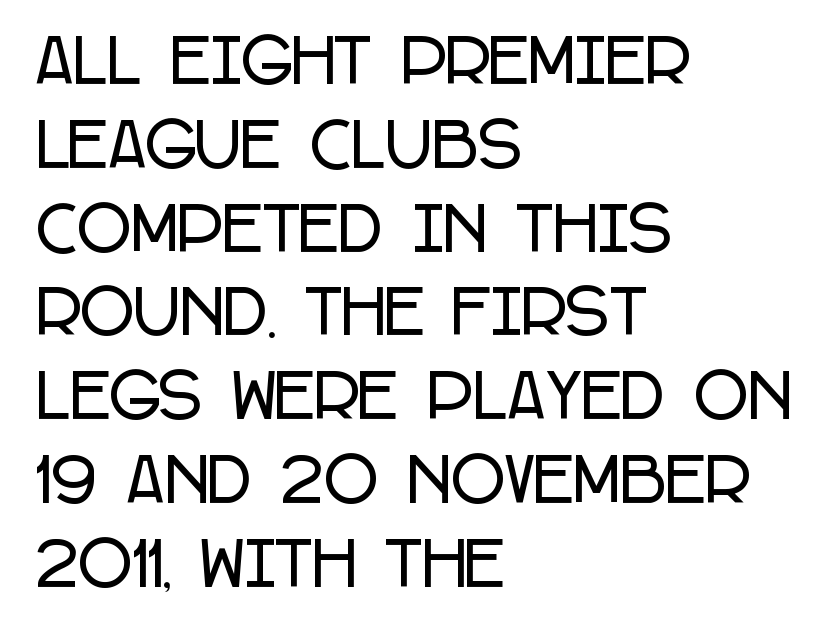
{"serif": "no", "italic": "no", "width": "condensed", "stroke_contrast": "low", "x_height": "large", "monospaced": "no", "underline": "no", "align": "left", "line_spacing": "normal", "line_spacing_ratio": 1.42, "letter_spacing": "normal", "letter_spacing_em": 0.0, "glyph_px": 59}
